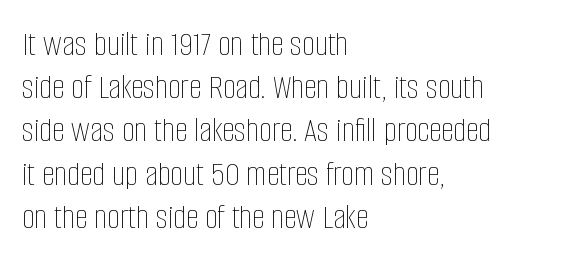
{"italic": "no", "bold": "no", "weight": "thin", "width": "condensed", "stroke_contrast": "low", "x_height": "large", "monospaced": "no", "underline": "no", "align": "left", "line_spacing_ratio": 1.2, "letter_spacing": "normal", "letter_spacing_em": 0.0, "glyph_px": 36}
